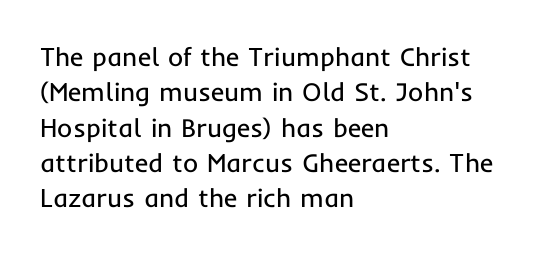
{"italic": "no", "bold": "no", "underline": "no", "align": "left", "line_spacing": "normal", "line_spacing_ratio": 1.36, "letter_spacing": "normal", "letter_spacing_em": 0.0, "glyph_px": 26}
